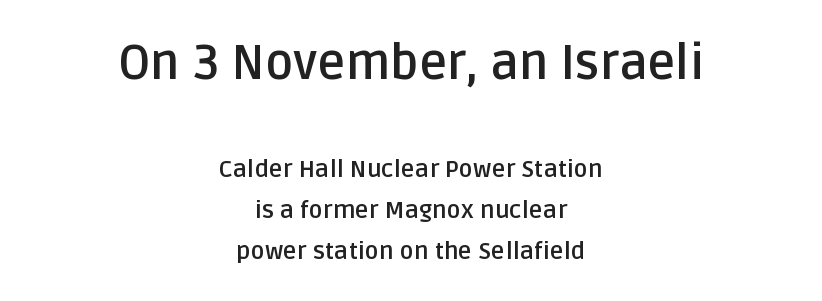
Q: Is the text bold? A: Yes.
Q: Is the text italic (slanted)? A: No, it is upright.
Q: Is the typeface a serif or a sans-serif typeface? A: Sans-serif.
Q: Is the text underlined? A: No.
Q: How is the paragraph aligned? A: Centered.
Q: Is the spacing between letters normal or unusually wide? A: Normal.
Q: Is the spacing between lines tight, normal or loose? A: Normal.
Q: Which block of text is set in a larger size, the first (top) or the second (bottom)? A: The first (top) one.
Q: Width (condensed, normal, or wide)? A: Normal.
Q: Stroke contrast? A: Low.
Q: x-height? A: Large.
Q: Monospaced? A: No.
